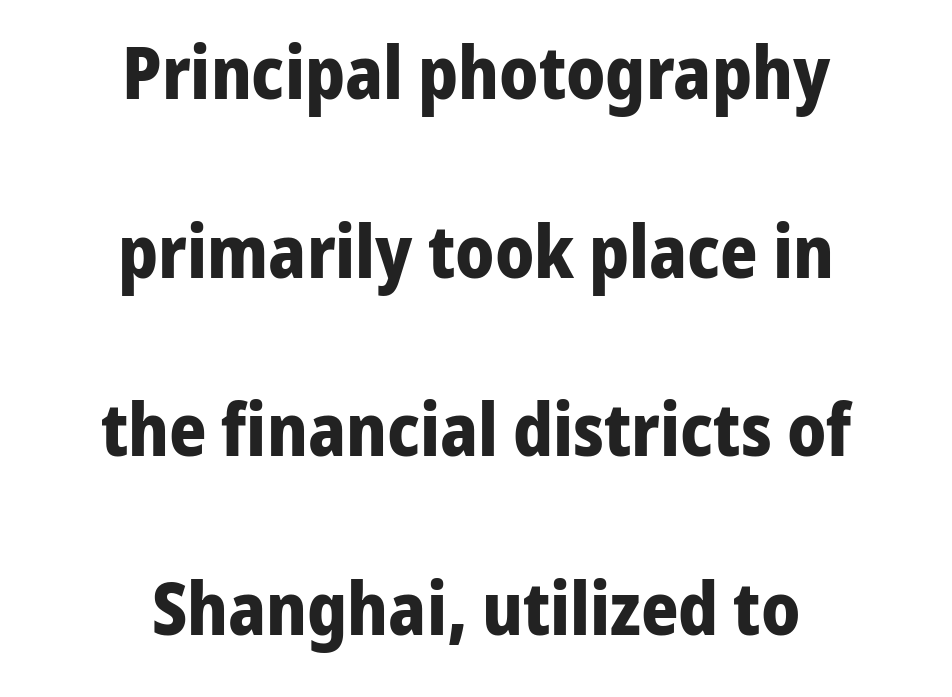
{"serif": "no", "italic": "no", "bold": "yes", "weight": "bold", "width": "normal", "stroke_contrast": "low", "x_height": "medium", "monospaced": "no", "underline": "no", "align": "center", "line_spacing": "loose", "line_spacing_ratio": 2.48, "letter_spacing": "normal", "letter_spacing_em": 0.0, "glyph_px": 72}
